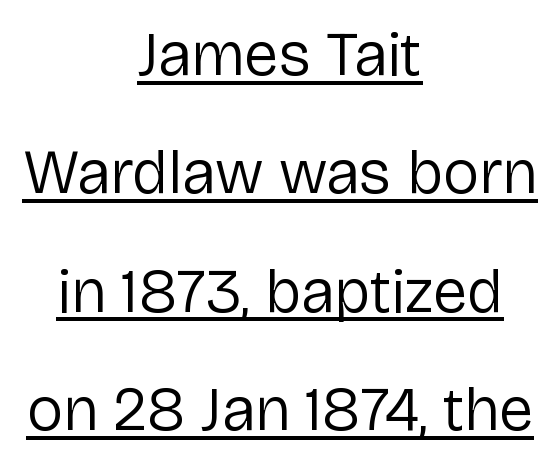
The image shows 62 px regular-weight sans-serif type, upright; set centered, loose line spacing (1.91x), normal letter spacing, underlined; low stroke contrast and a medium x-height.
